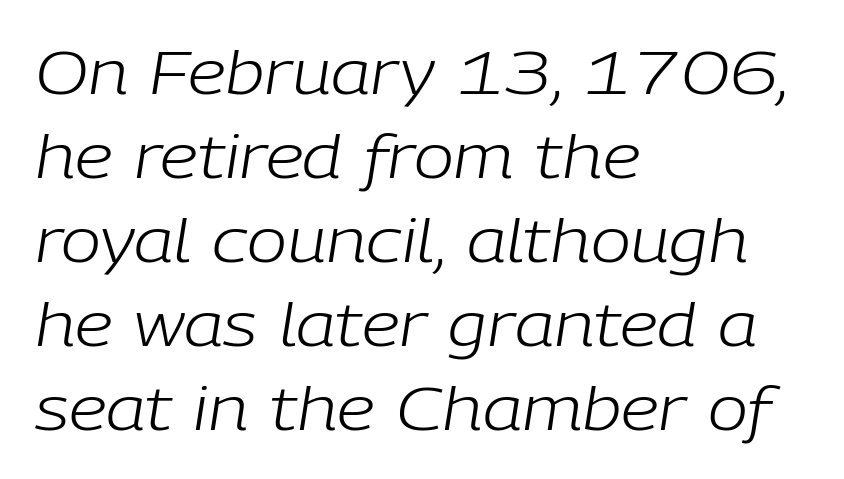
Characters are canted at an angle relative to the baseline's perpendicular. The cut favours lightness, reaching ordinary text weight at its darkest. This sample is left-justified, so line endings fall wherever the words run out. This sample has the flowing, uneven cadence of proportional lettering. The passage shown is not underscored anywhere.
